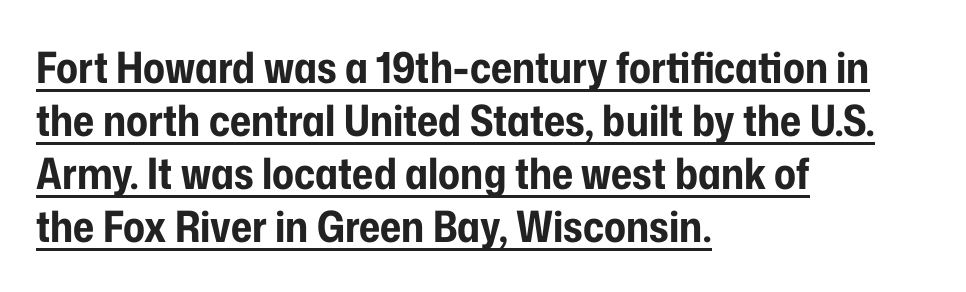
{"serif": "no", "italic": "no", "bold": "yes", "weight": "bold", "width": "condensed", "stroke_contrast": "low", "x_height": "medium", "monospaced": "no", "underline": "yes", "align": "left", "line_spacing_ratio": 1.23, "letter_spacing": "normal", "letter_spacing_em": 0.0, "glyph_px": 43}
